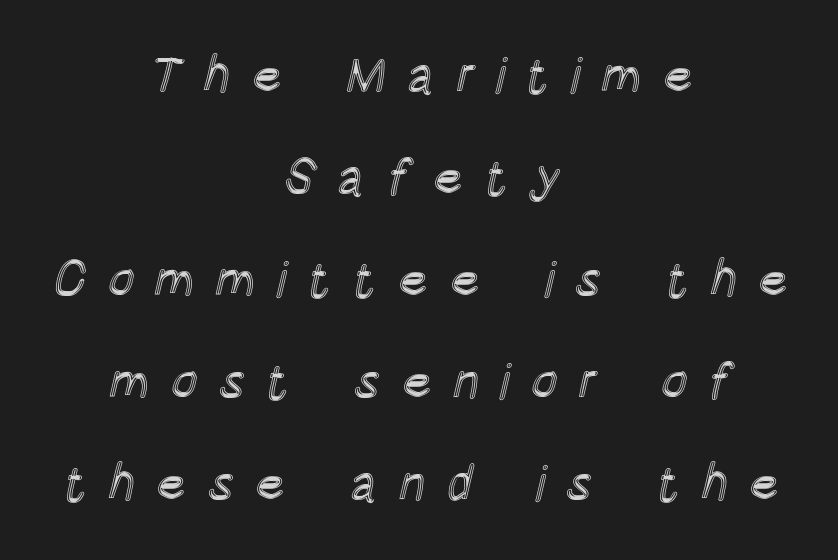
{"width": "condensed", "x_height": "large", "monospaced": "no", "underline": "no", "align": "center", "line_spacing": "loose", "line_spacing_ratio": 2.04, "letter_spacing": "wide", "letter_spacing_em": 0.41, "glyph_px": 50}
